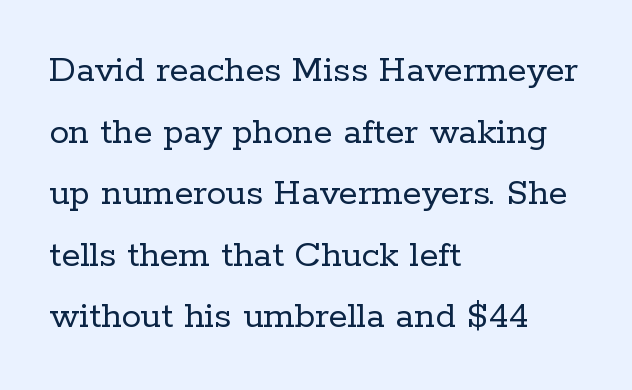
{"serif": "yes", "italic": "no", "bold": "no", "weight": "regular", "width": "normal", "stroke_contrast": "low", "x_height": "medium", "monospaced": "no", "underline": "no", "align": "left", "line_spacing": "normal", "line_spacing_ratio": 1.58, "letter_spacing": "normal", "letter_spacing_em": 0.0, "glyph_px": 39}
